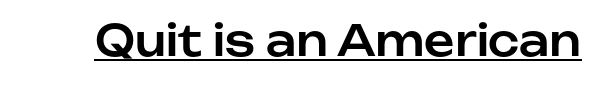
Q: Is the text italic (slanted)? A: No, it is upright.
Q: Is the typeface a serif or a sans-serif typeface? A: Sans-serif.
Q: Is the text underlined? A: Yes.
Q: Is the spacing between letters normal or unusually wide? A: Normal.
Q: Width (condensed, normal, or wide)? A: Normal.
Q: Stroke contrast? A: Low.
Q: x-height? A: Medium.
Q: Monospaced? A: No.
